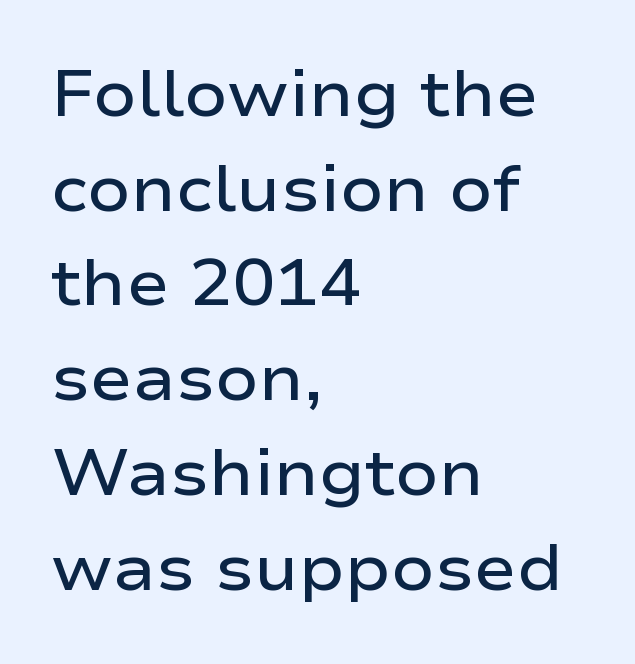
Q: Is the text bold? A: Semi-bold.
Q: Is the text italic (slanted)? A: No, it is upright.
Q: Is the typeface a serif or a sans-serif typeface? A: Sans-serif.
Q: Is the text underlined? A: No.
Q: How is the paragraph aligned? A: Left-aligned.
Q: Is the spacing between letters normal or unusually wide? A: Normal.
Q: Is the spacing between lines tight, normal or loose? A: Normal.
Q: Width (condensed, normal, or wide)? A: Wide.
Q: Stroke contrast? A: Low.
Q: x-height? A: Medium.
Q: Monospaced? A: No.
